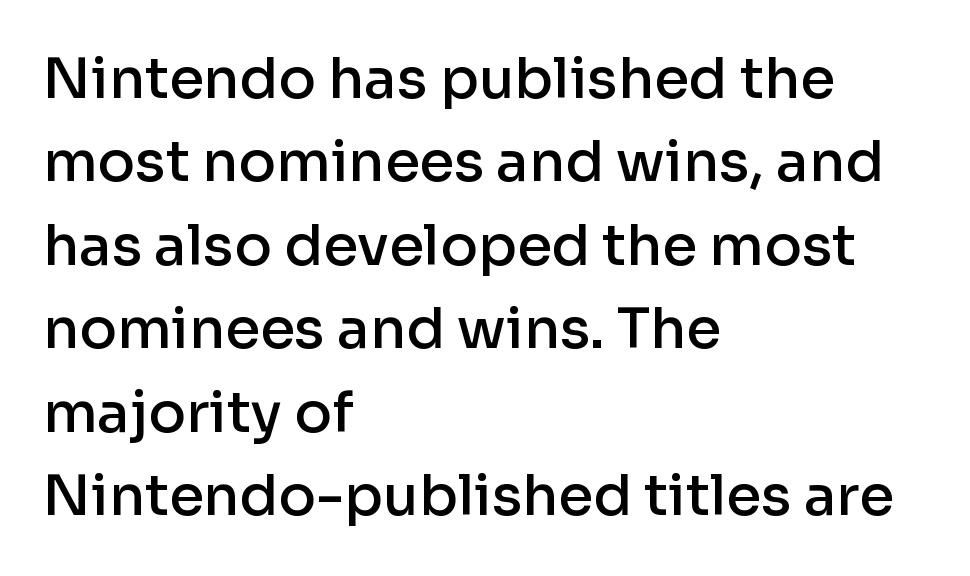
{"serif": "no", "italic": "no", "bold": "semi", "weight": "semibold", "width": "normal", "stroke_contrast": "low", "x_height": "medium", "monospaced": "no", "underline": "no", "align": "left", "line_spacing": "normal", "line_spacing_ratio": 1.49, "letter_spacing": "normal", "letter_spacing_em": 0.0, "glyph_px": 56}
